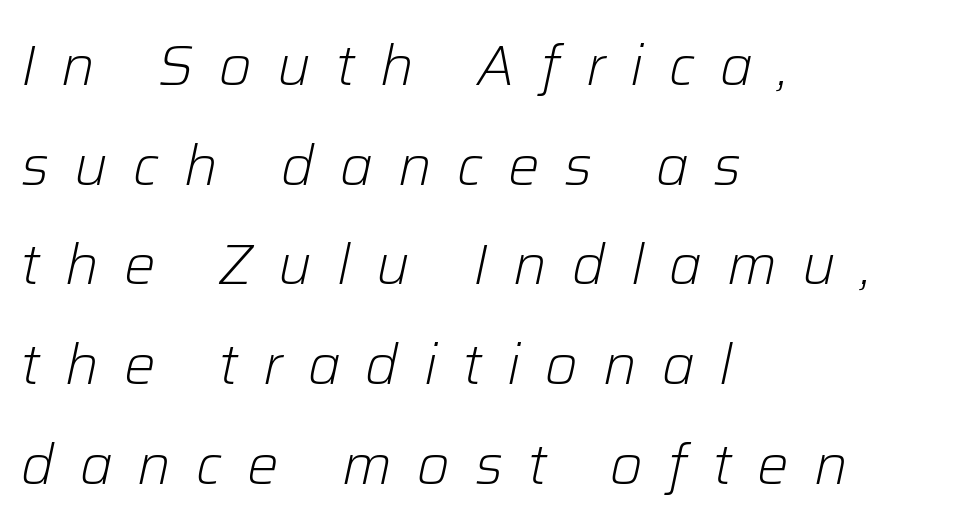
{"italic": "yes", "lean": "right", "slant_degrees": 12, "bold": "no", "weight": "light", "width": "normal", "stroke_contrast": "low", "x_height": "medium", "monospaced": "no", "underline": "no", "align": "left", "line_spacing_ratio": 1.78, "letter_spacing": "wide", "letter_spacing_em": 0.45, "glyph_px": 56}
